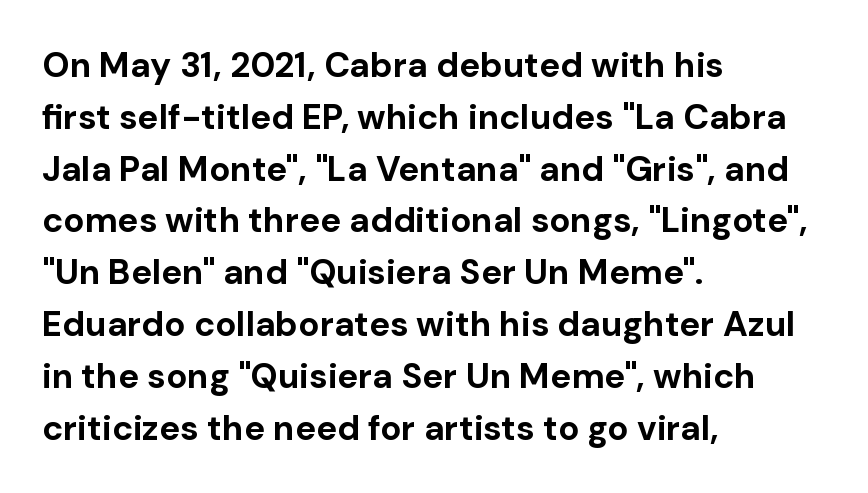
Q: Is the text bold? A: Yes.
Q: Is the text italic (slanted)? A: No, it is upright.
Q: Is the typeface a serif or a sans-serif typeface? A: Sans-serif.
Q: Is the text underlined? A: No.
Q: How is the paragraph aligned? A: Left-aligned.
Q: Is the spacing between letters normal or unusually wide? A: Normal.
Q: Is the spacing between lines tight, normal or loose? A: Normal.
Q: Width (condensed, normal, or wide)? A: Normal.
Q: Stroke contrast? A: Low.
Q: x-height? A: Medium.
Q: Monospaced? A: No.
